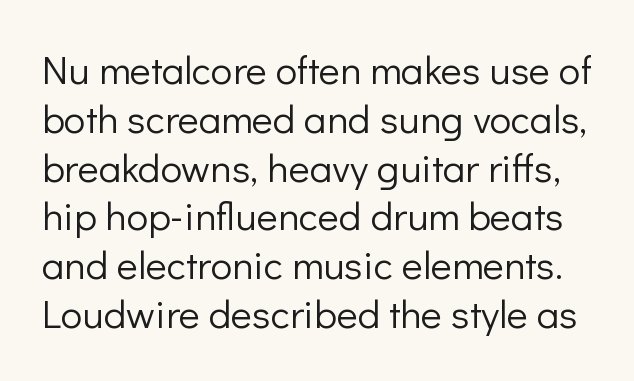
The image shows 40 px light sans-serif type, upright; set line spacing 1.22x, normal letter spacing, not underlined; low stroke contrast and a medium x-height.
